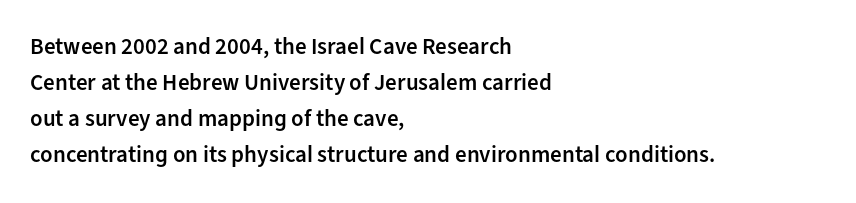
All the whitespace from short lines collects on the right. The space between consecutive lines is moderate. The type is set solid horizontally, with unmodified tracking. Does the lettering tilt? It doesn't — this is upright. Is the type bold? Partly — it's a semibold, heavier than regular but not fully bold.
